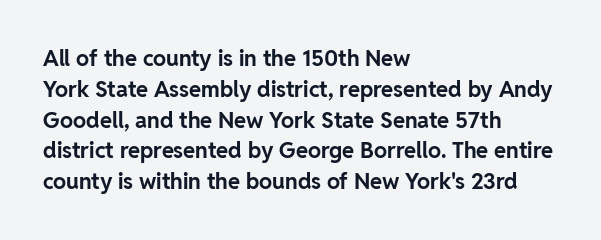
The image shows 22 px bold type, upright; set left-aligned, normal line spacing (1.4x), normal letter spacing, not underlined.
